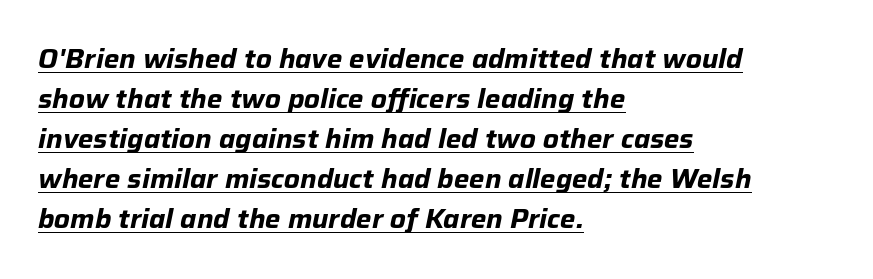
Compared with an ordinary text face, these strokes are far heavier — a full bold. Compared with typical body copy, the letter spacing here is the same. A typesetter would call this leading conventional body-copy spacing. Typeset ragged right — the left edge is the straight one.
